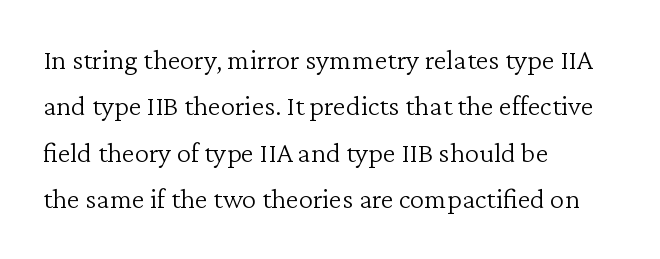
Short note: letters normally spaced. Weight class: somewhere from thin through regular. Each new line begins a customary step beneath the previous one. This sample uses a serif face. Quick note: underline off. Varying glyph widths throughout — classic text-font behaviour.
